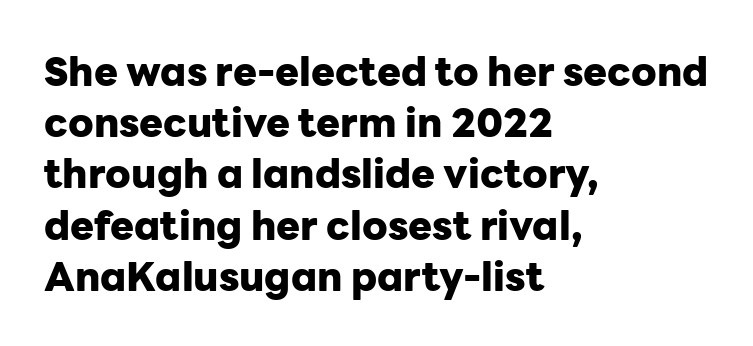
The glyphs in this specimen are sans serif. Characters remain perfectly vertical along every line. Note the varied advance widths — an 'i' is clearly narrower than an 'm'. The space directly below the letters is spotless.
